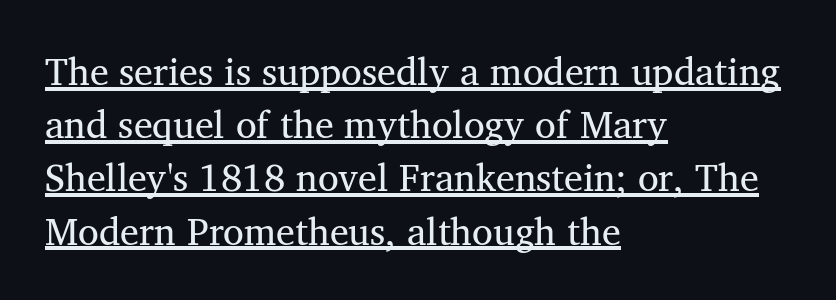
The image shows 38 px regular-weight serif type, upright; set left-aligned, normal line spacing (1.4x), normal letter spacing, underlined; medium stroke contrast and a medium x-height.
